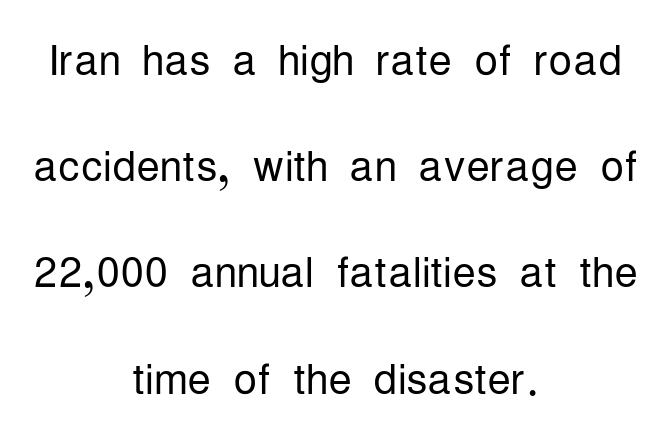
Weight: not bold — regular or lighter. Here the designer chose a conventional face with non-uniform glyph widths. The words here are not underlined. These lines are centered, leaving both edges ragged.
